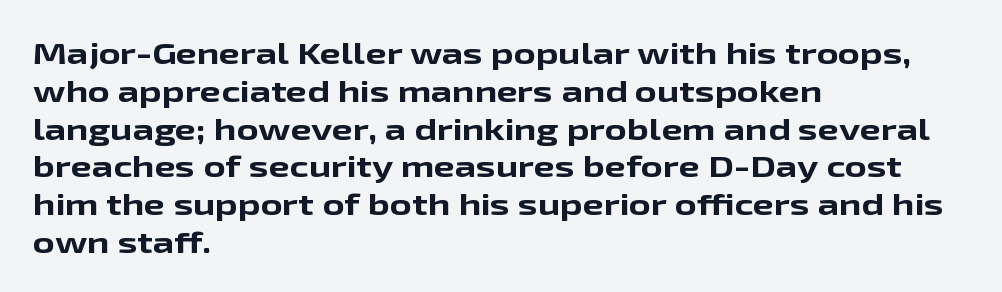
The image shows 30 px bold, wide sans-serif type, upright; set left-aligned, normal line spacing (1.26x), normal letter spacing, not underlined; low stroke contrast and a medium x-height.
